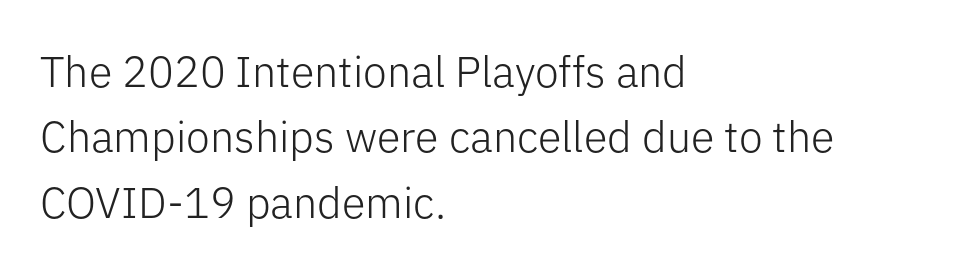
Note: no serifs on the glyphs. The letters sit at their default tracking, neither squeezed nor spread. Is this a heavy cut? Hardly; it is regular or lighter. The designer left line spacing at the default.
